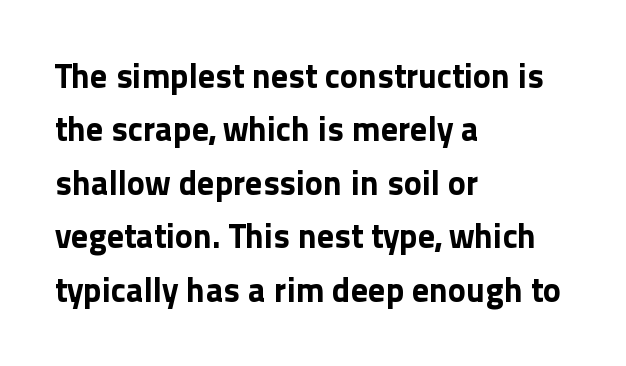
Q: Is the text bold? A: Yes.
Q: Is the text italic (slanted)? A: No, it is upright.
Q: Is the typeface a serif or a sans-serif typeface? A: Sans-serif.
Q: Is the text underlined? A: No.
Q: How is the paragraph aligned? A: Left-aligned.
Q: Is the spacing between letters normal or unusually wide? A: Normal.
Q: Is the spacing between lines tight, normal or loose? A: Normal.
Q: Width (condensed, normal, or wide)? A: Normal.
Q: x-height? A: Medium.
Q: Monospaced? A: No.
